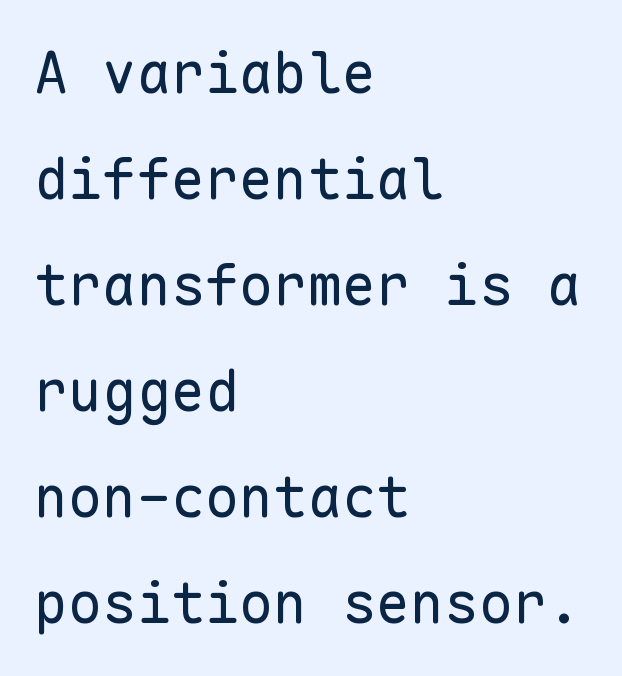
Each row of text sits above clean, open space. The weight would be labelled regular, book, light, or lighter still. Monospaced: the letters line up in strict vertical columns. Characters follow at the spacing the type designer built in.
